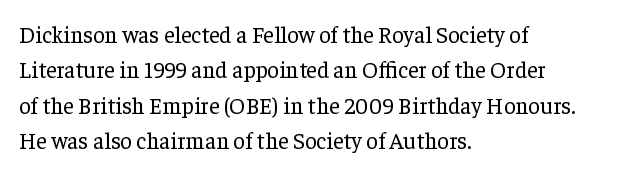
The image shows 23 px text type, upright; set left-aligned, normal line spacing (1.54x), normal letter spacing, not underlined.
